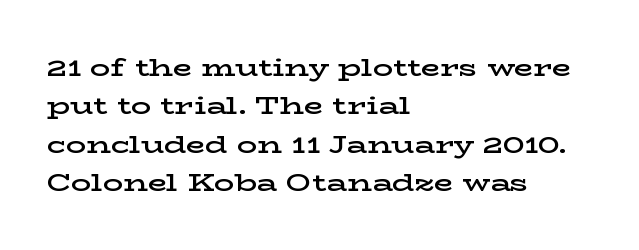
{"italic": "no", "bold": "semi", "underline": "no", "align": "left", "line_spacing": "normal", "line_spacing_ratio": 1.54, "letter_spacing": "normal", "letter_spacing_em": 0.0, "glyph_px": 25}
